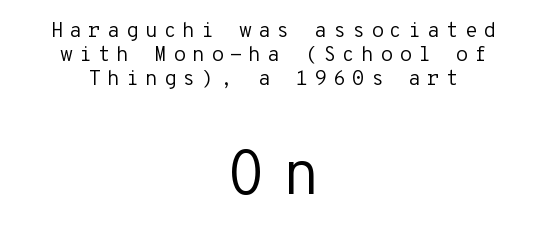
Letter spacing: wide. Here the designer chose a console-style face with uniform glyph widths. These two chunks differ in scale, with the bottom chunk taking the larger measure. Is this a sans? Yes — the strokes have no serifs. Centered paragraph, ragged on both sides.
